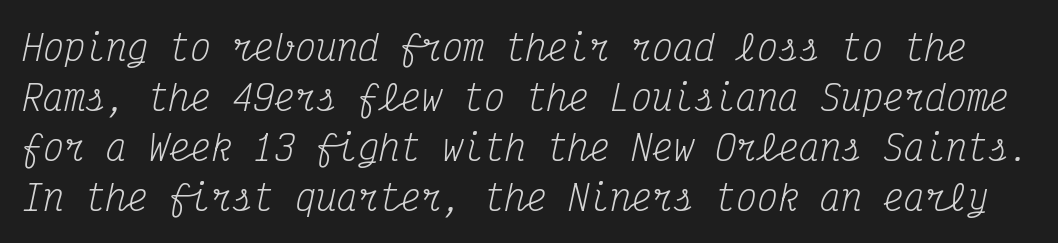
Q: Is the text bold? A: No.
Q: Is the text italic (slanted)? A: Yes, it leans right by about 12 degrees.
Q: Is the typeface a serif or a sans-serif typeface? A: Serif.
Q: Is the text underlined? A: No.
Q: Is the spacing between letters normal or unusually wide? A: Normal.
Q: Is the spacing between lines tight, normal or loose? A: Normal.
Q: Width (condensed, normal, or wide)? A: Condensed.
Q: Stroke contrast? A: Medium.
Q: x-height? A: Medium.
Q: Monospaced? A: Yes.
